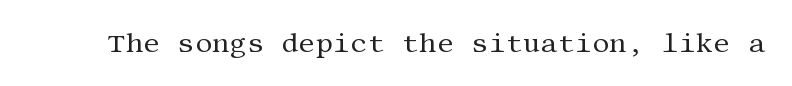
Has an underline been added? It has not. The type is set solid horizontally, with unmodified tracking. The characters are drawn with everyday or finer stroke widths. Every character sits straight up, as roman type does.
